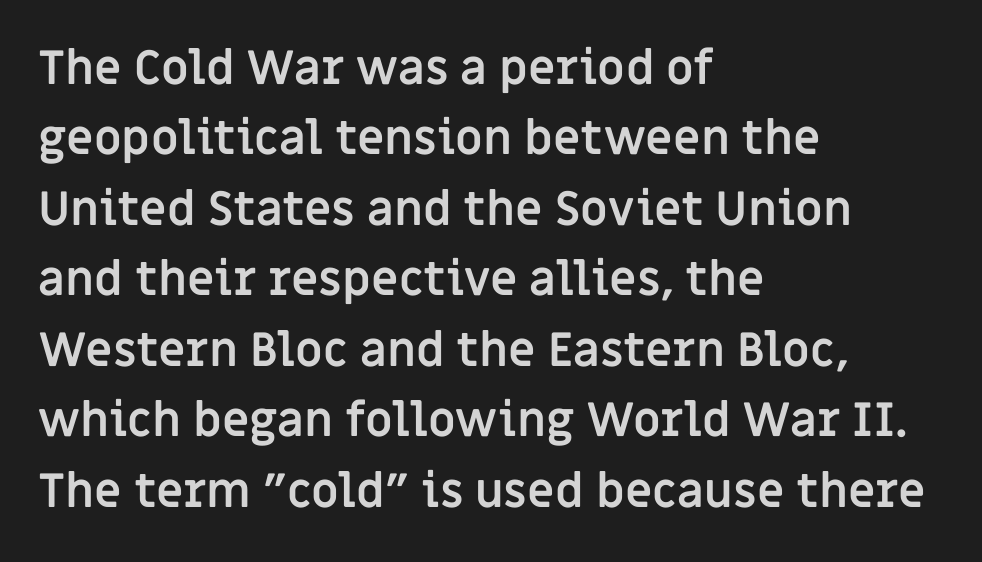
Q: Is the text bold? A: Yes.
Q: Is the text italic (slanted)? A: No, it is upright.
Q: Is the typeface a serif or a sans-serif typeface? A: Sans-serif.
Q: Is the text underlined? A: No.
Q: How is the paragraph aligned? A: Left-aligned.
Q: Is the spacing between letters normal or unusually wide? A: Normal.
Q: Is the spacing between lines tight, normal or loose? A: Normal.
Q: Width (condensed, normal, or wide)? A: Normal.
Q: Stroke contrast? A: Low.
Q: x-height? A: Large.
Q: Monospaced? A: No.
